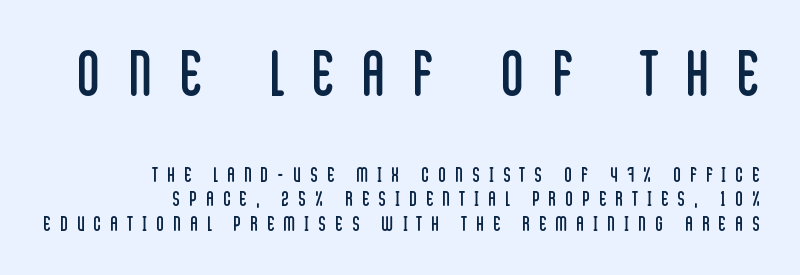
{"serif": "no", "italic": "no", "bold": "no", "weight": "regular", "width": "condensed", "stroke_contrast": "low", "x_height": "large", "monospaced": "no", "underline": "no", "align": "right", "line_spacing_ratio": 1.23, "letter_spacing": "wide", "letter_spacing_em": 0.48, "larger_block": "first", "size_ratio": 3.05, "glyph_px": 61}
